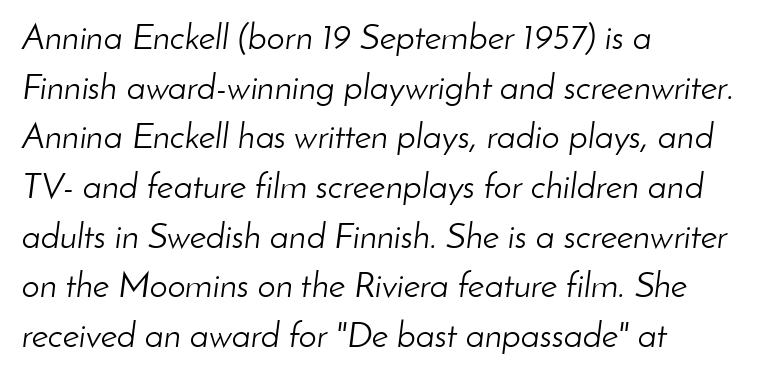
{"italic": "yes", "lean": "right", "slant_degrees": 8, "bold": "no", "weight": "light", "width": "normal", "stroke_contrast": "low", "x_height": "small", "monospaced": "no", "underline": "no", "align": "left", "line_spacing": "normal", "line_spacing_ratio": 1.38, "letter_spacing": "normal", "letter_spacing_em": 0.0, "glyph_px": 36}
